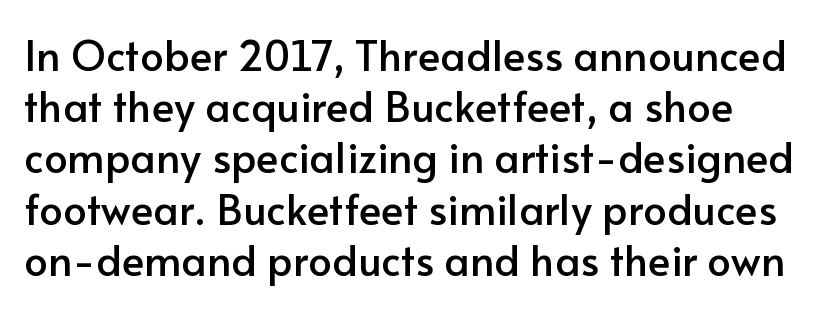
Q: Is the text italic (slanted)? A: No, it is upright.
Q: Is the typeface a serif or a sans-serif typeface? A: Sans-serif.
Q: Is the text underlined? A: No.
Q: Is the spacing between letters normal or unusually wide? A: Normal.
Q: Width (condensed, normal, or wide)? A: Normal.
Q: Stroke contrast? A: Low.
Q: x-height? A: Small.
Q: Monospaced? A: No.
